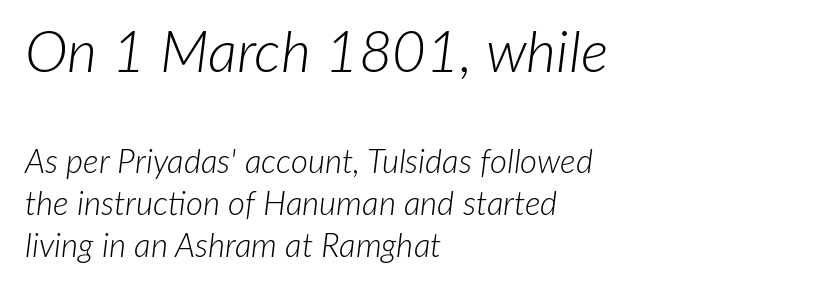
The image shows 58 px light type, italic (leaning right); set left-aligned, normal line spacing (1.28x), normal letter spacing, not underlined; the first (top) block is 1.76x larger; low stroke contrast and a medium x-height.
